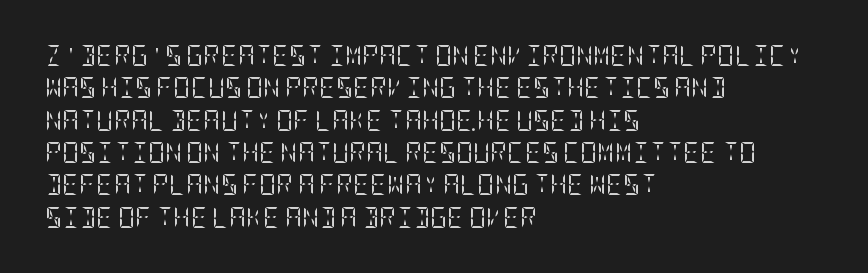
Words float on clear page, feet unadorned. Letters have the restrained weight of plain body copy at most. Horizontal alignment here is leftward, the default for most running prose. Whoever set this chose a conventional vertical rhythm. This sample uses an upright cut, with every glyph sitting square on the baseline.
